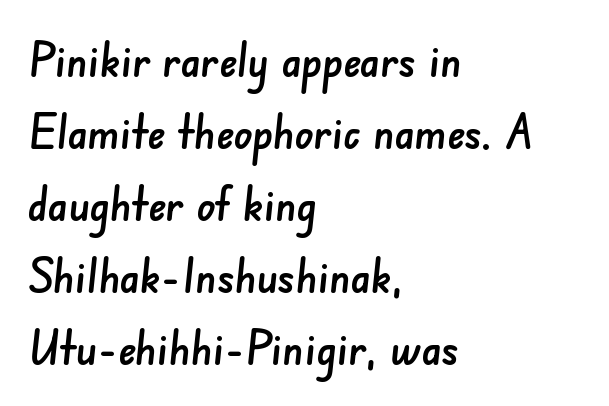
Letter spacing: default. Visually the block forms a straight wall on the left and a jagged coastline on the right. The text was rendered using a sans face with plain stroke endings. This block has exactly the height ordinary leading produces. Here the designer chose a conventional face with non-uniform glyph widths. The words here are not underlined.
